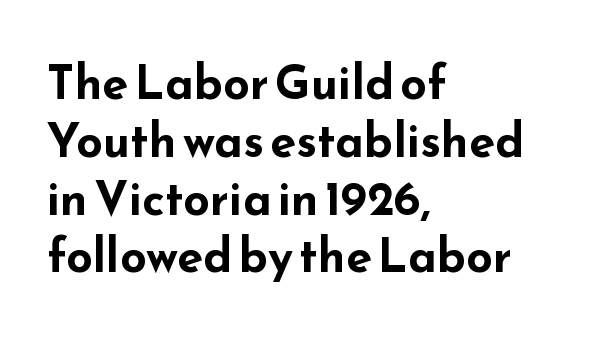
{"serif": "no", "italic": "no", "bold": "yes", "weight": "bold", "width": "wide", "stroke_contrast": "low", "x_height": "small", "monospaced": "no", "underline": "no", "align": "left", "line_spacing_ratio": 1.23, "letter_spacing": "normal", "letter_spacing_em": 0.0, "glyph_px": 47}
